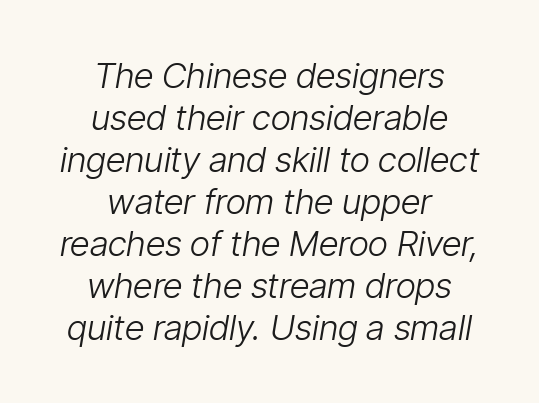
Q: Is the text bold? A: No.
Q: Is the text italic (slanted)? A: Yes, it leans right by about 9 degrees.
Q: Is the text underlined? A: No.
Q: How is the paragraph aligned? A: Centered.
Q: Is the spacing between letters normal or unusually wide? A: Normal.
Q: Width (condensed, normal, or wide)? A: Condensed.
Q: Stroke contrast? A: Low.
Q: x-height? A: Medium.
Q: Monospaced? A: No.
